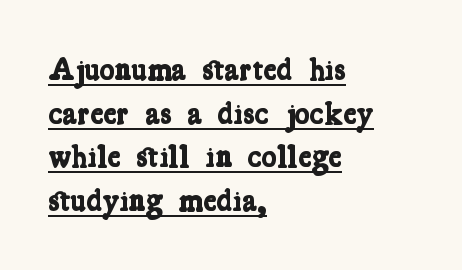
The image shows 32 px bold, condensed serif type; set left-aligned, normal line spacing (1.36x), normal letter spacing, underlined; low stroke contrast and a medium x-height.
